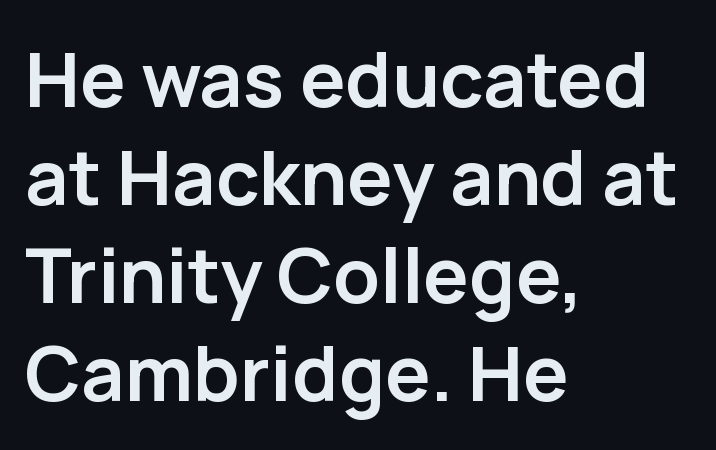
Q: Is the text bold? A: Yes.
Q: Is the text italic (slanted)? A: No, it is upright.
Q: Is the typeface a serif or a sans-serif typeface? A: Sans-serif.
Q: Is the text underlined? A: No.
Q: How is the paragraph aligned? A: Left-aligned.
Q: Is the spacing between letters normal or unusually wide? A: Normal.
Q: Is the spacing between lines tight, normal or loose? A: Normal.
Q: Width (condensed, normal, or wide)? A: Normal.
Q: Stroke contrast? A: Low.
Q: x-height? A: Medium.
Q: Monospaced? A: No.
